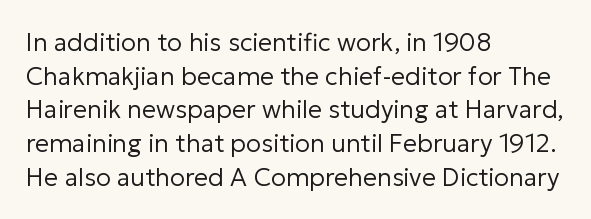
Q: Is the text bold? A: No.
Q: Is the text italic (slanted)? A: No, it is upright.
Q: Is the text underlined? A: No.
Q: How is the paragraph aligned? A: Left-aligned.
Q: Is the spacing between letters normal or unusually wide? A: Normal.
Q: Is the spacing between lines tight, normal or loose? A: Normal.
